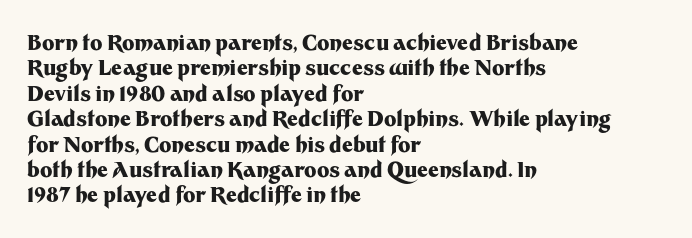
The gaps between neighbouring characters are ordinary and unremarkable. Heavy, bold letterforms. Posture: straight, roman, zero tilt. Caption: multi-line text, flush left, ragged right. Clear beneath every line of the passage.
